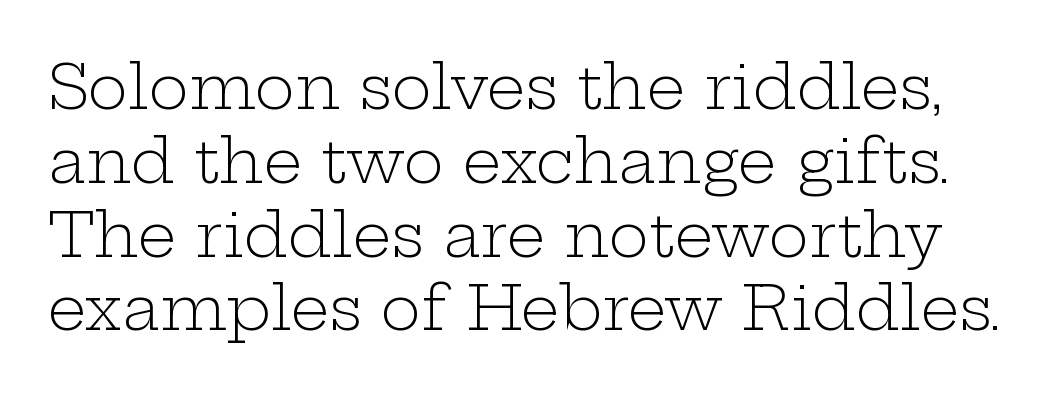
The image shows 61 px light, wide serif type, upright; set line spacing 1.21x, normal letter spacing, not underlined; low stroke contrast and a medium x-height.
